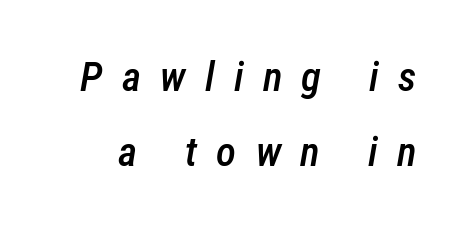
The image shows 41 px semibold, condensed type, italic (leaning right); set line spacing 1.82x, unusually wide letter spacing (+0.47 em), not underlined; low stroke contrast and a medium x-height.
